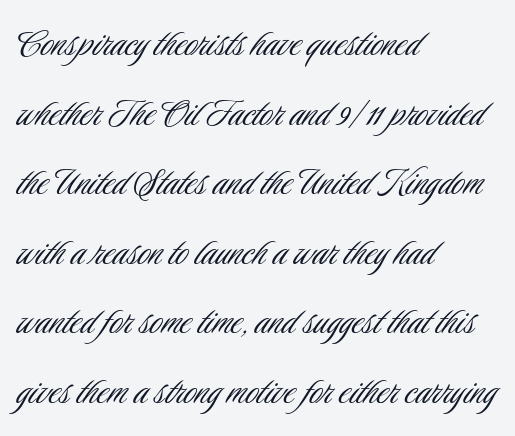
Reading down the column, the eye jumps a familiar distance to each next line. The space beneath each line is pristine and unruled. You could call the tracking neutral — neither tight nor loose. The paragraph shown leans on its left margin. The weight tops out at a normal text grade.
